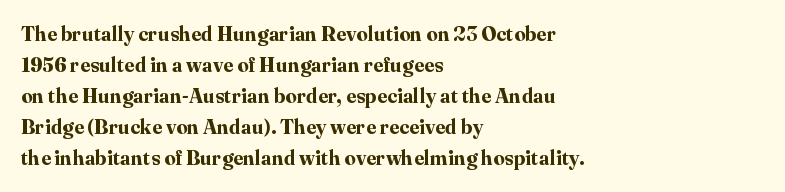
The image shows 20 px bold type, upright; set left-aligned, normal line spacing (1.55x), normal letter spacing, not underlined.
